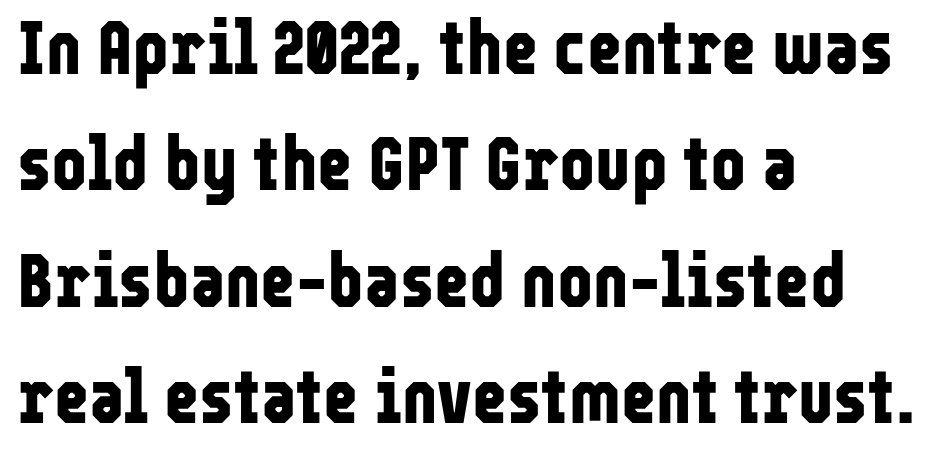
The image shows 76 px bold, condensed sans-serif type, upright; set left-aligned, normal line spacing (1.53x), normal letter spacing, not underlined; low stroke contrast and a medium x-height.
